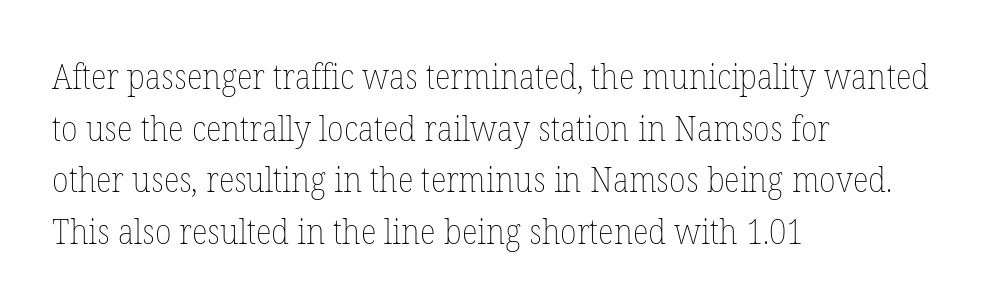
Q: Is the text bold? A: No.
Q: Is the text italic (slanted)? A: No, it is upright.
Q: Is the text underlined? A: No.
Q: How is the paragraph aligned? A: Left-aligned.
Q: Is the spacing between letters normal or unusually wide? A: Normal.
Q: Is the spacing between lines tight, normal or loose? A: Normal.
Q: Width (condensed, normal, or wide)? A: Normal.
Q: Stroke contrast? A: Low.
Q: x-height? A: Medium.
Q: Monospaced? A: No.
